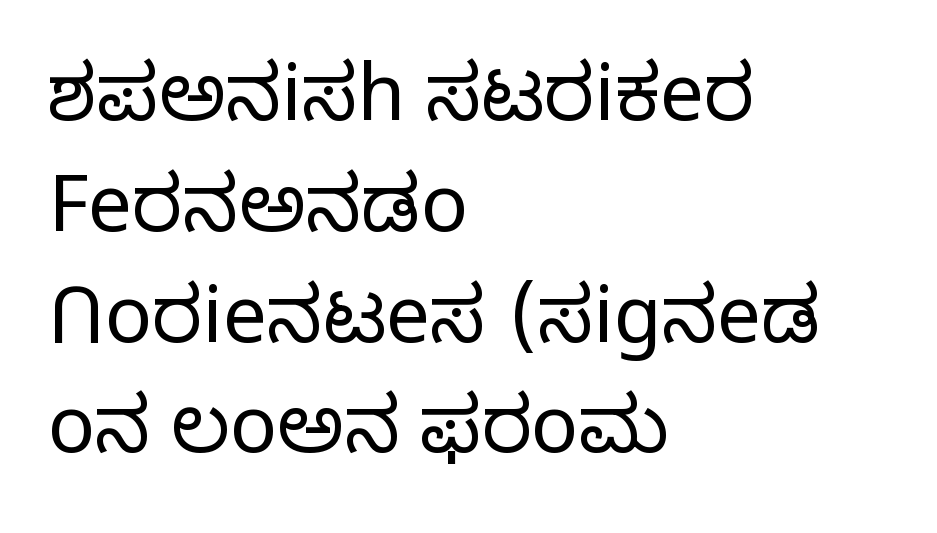
The image shows 78 px light sans-serif type, upright; set left-aligned, normal line spacing (1.42x), normal letter spacing, not underlined; low stroke contrast and a medium x-height.
